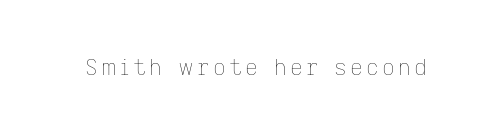
{"italic": "no", "bold": "no", "underline": "no", "glyph_px": 22}
